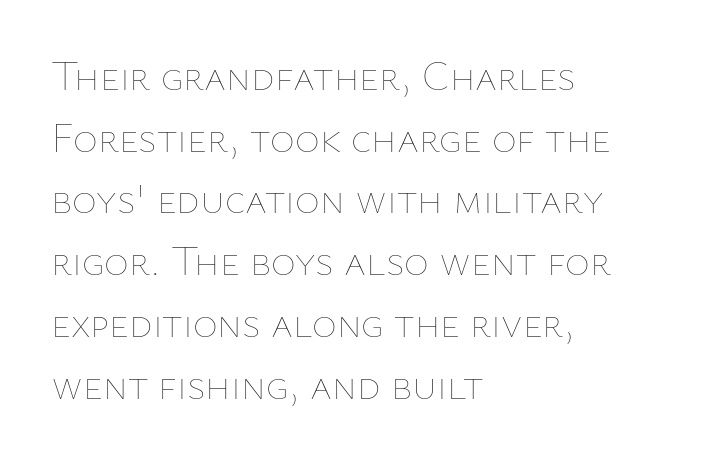
All the whitespace from short lines collects on the right. Underlining? Definitely not there. Horizontal bands of white between lines are of average thickness. How are the letters spaced? Ordinarily, with no added tracking.
